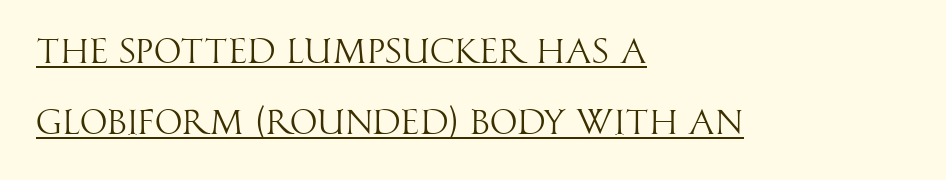
The image shows 35 px light, condensed sans-serif type, upright; set left-aligned, loose line spacing (2.03x), normal letter spacing, underlined; high stroke contrast and a large x-height.
